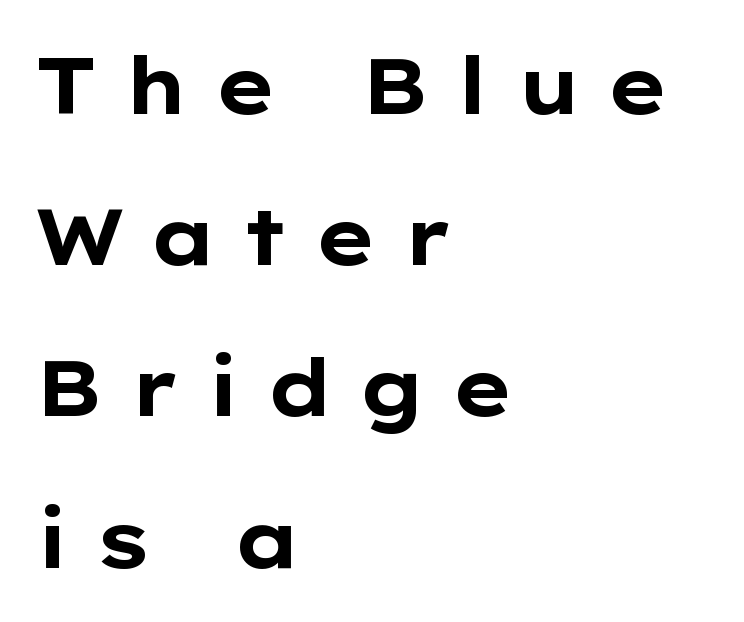
{"serif": "no", "italic": "no", "bold": "yes", "weight": "bold", "width": "wide", "stroke_contrast": "low", "x_height": "medium", "monospaced": "no", "underline": "no", "align": "left", "line_spacing_ratio": 1.89, "letter_spacing": "wide", "letter_spacing_em": 0.3, "glyph_px": 80}
